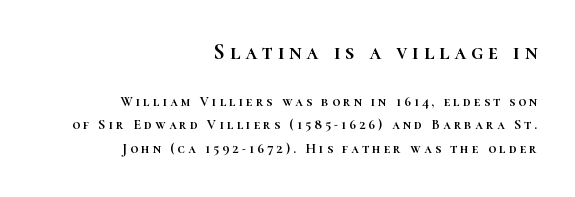
The horizontal fit of the characters is loose and conspicuously gappy. This sample uses an upright cut, with every glyph sitting square on the baseline. Compared with typical paragraphs, the rows here are spaced about the same. Any mark beneath the type? The region is blank.
